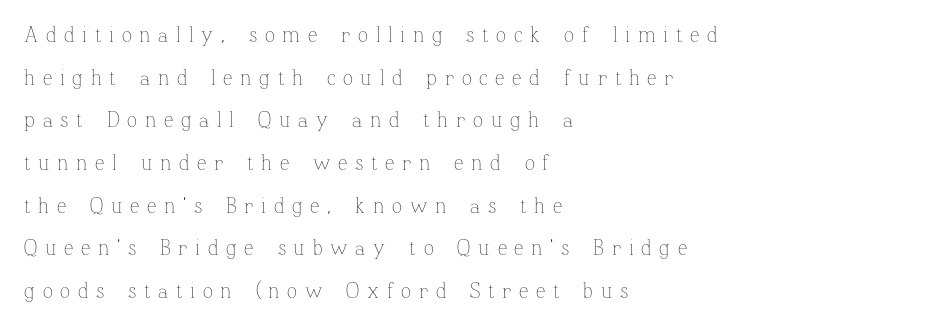
{"italic": "no", "bold": "no", "underline": "no", "align": "left", "line_spacing": "loose", "line_spacing_ratio": 2.03, "letter_spacing": "wide", "letter_spacing_em": 0.37, "glyph_px": 21}
